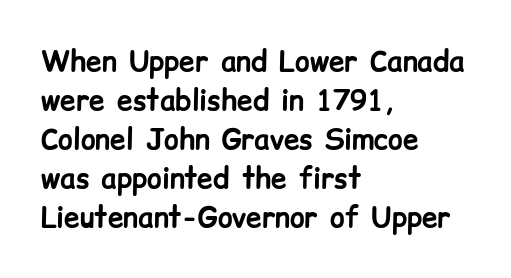
The image shows 28 px bold sans-serif type, upright; set left-aligned, normal line spacing (1.39x), normal letter spacing, not underlined; low stroke contrast and a medium x-height.
